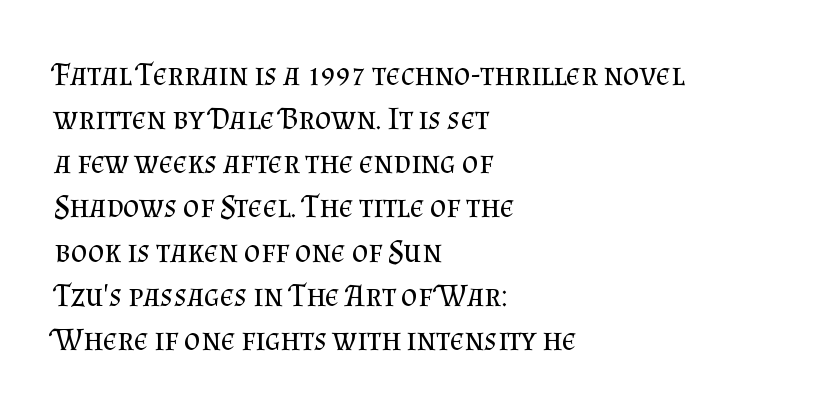
Q: Is the text bold? A: No.
Q: Is the text italic (slanted)? A: No, it is upright.
Q: Is the typeface a serif or a sans-serif typeface? A: Serif.
Q: Is the text underlined? A: No.
Q: How is the paragraph aligned? A: Left-aligned.
Q: Is the spacing between letters normal or unusually wide? A: Normal.
Q: Is the spacing between lines tight, normal or loose? A: Normal.
Q: Width (condensed, normal, or wide)? A: Normal.
Q: Stroke contrast? A: Medium.
Q: x-height? A: Small.
Q: Monospaced? A: No.
